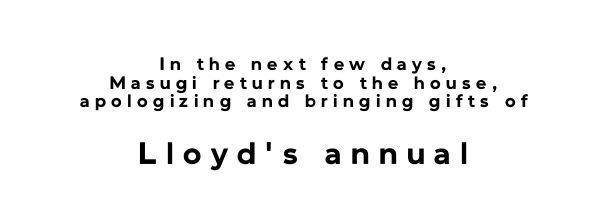
The characters look thick and weighty, a clear bold. Proportional: the letters do not fall into vertical columns. Ordinary non-slanted type is in use. The more generous point size was reserved for the lower chunk. Notice how the passage keeps no hard edge, just a central spine.
